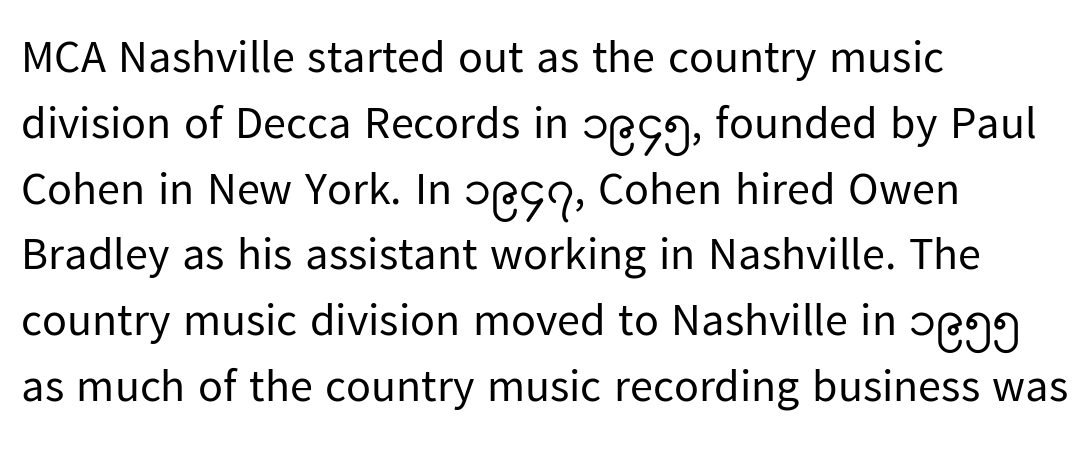
The image shows 46 px regular-weight sans-serif type, upright; set left-aligned, normal line spacing (1.43x), normal letter spacing, not underlined; low stroke contrast and a medium x-height.
